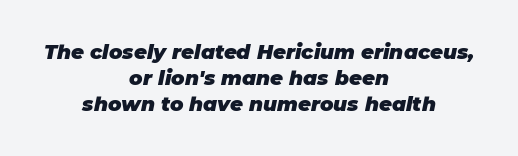
Regular leading. Heft: maximum for text — a bold. Beneath every word, the page is bare. Notice how the passage keeps no hard edge, just a central spine. This is oblique type, the kind used for emphasis or titles.
